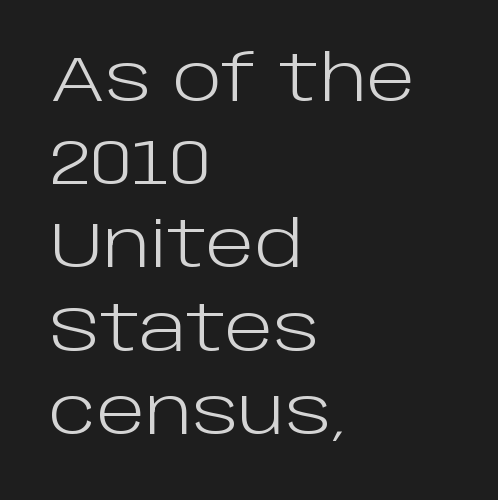
{"serif": "no", "italic": "no", "bold": "no", "weight": "light", "width": "normal", "stroke_contrast": "low", "x_height": "large", "monospaced": "no", "underline": "no", "align": "left", "line_spacing": "normal", "line_spacing_ratio": 1.3, "letter_spacing": "normal", "letter_spacing_em": 0.0, "glyph_px": 64}
